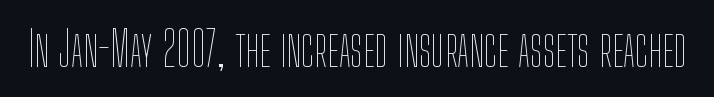
Q: Is the text bold? A: No.
Q: Is the text italic (slanted)? A: No, it is upright.
Q: Is the text underlined? A: No.
Q: Is the spacing between letters normal or unusually wide? A: Normal.
Q: Width (condensed, normal, or wide)? A: Condensed.
Q: Stroke contrast? A: Low.
Q: x-height? A: Medium.
Q: Monospaced? A: No.
